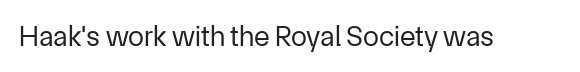
Q: Is the text bold? A: No.
Q: Is the text italic (slanted)? A: No, it is upright.
Q: Is the typeface a serif or a sans-serif typeface? A: Sans-serif.
Q: Is the text underlined? A: No.
Q: Is the spacing between letters normal or unusually wide? A: Normal.
Q: Width (condensed, normal, or wide)? A: Normal.
Q: Stroke contrast? A: Low.
Q: x-height? A: Medium.
Q: Monospaced? A: No.
